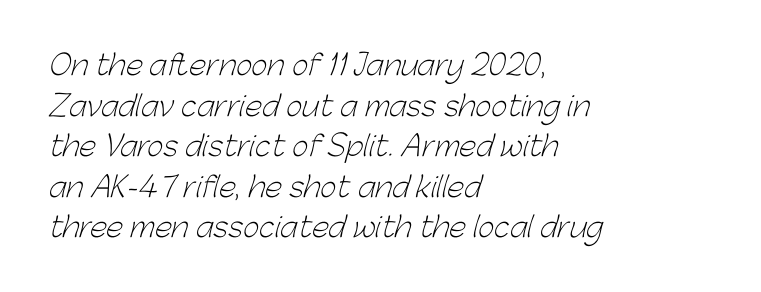
Weight: not bold — regular or lighter. Is this a fixed-width face? No — the glyphs have proportional, varying widths. Vertically, the passage feels balanced, rows spaced as you'd expect. Only glyphs here, with clear space below each row. Observe the ordinary spacing: letters are neighbours, not strangers.
